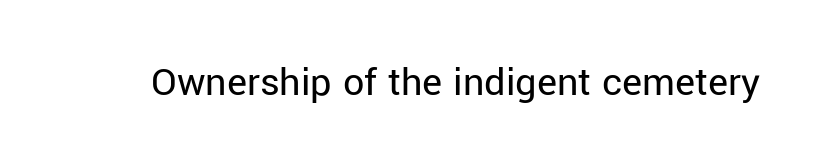
Note: no serifs on the glyphs. The zone under the glyphs is completely vacant. These lines are rendered in a variable-pitch font. The letters stand straight up with perfectly vertical stems.
